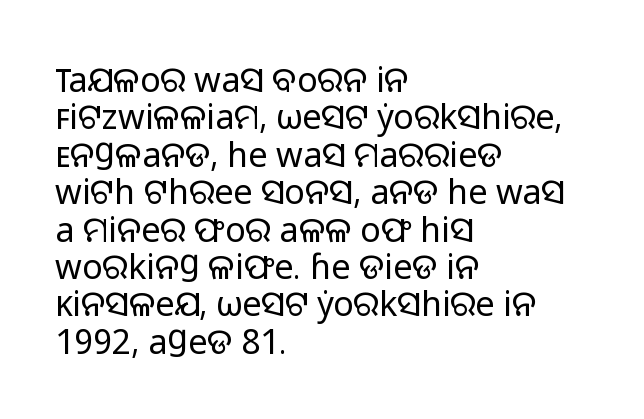
The image shows 34 px regular-weight sans-serif type, upright; set left-aligned, tight line spacing (1.1x), normal letter spacing, not underlined; low stroke contrast and a medium x-height.
